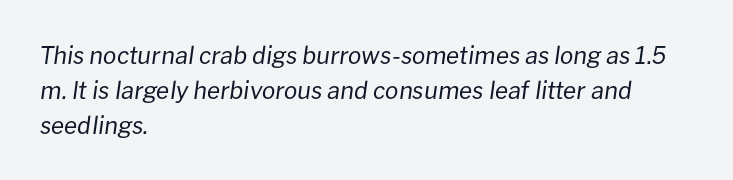
Does extra space separate the letters? No, they use regular spacing. The lines are quadded left. Heft: none added — not bold. Check under the words: just untouched page. Normally led — the rows are evenly, conventionally spaced.
